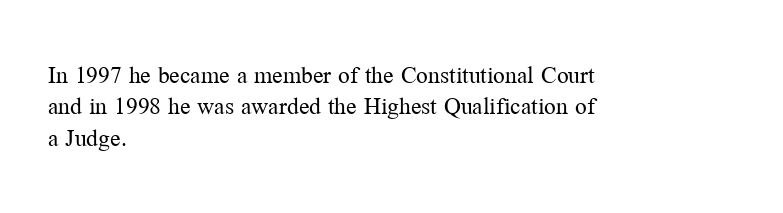
{"italic": "no", "bold": "no", "underline": "no", "align": "left", "line_spacing_ratio": 1.21, "letter_spacing": "normal", "letter_spacing_em": 0.0, "glyph_px": 26}
